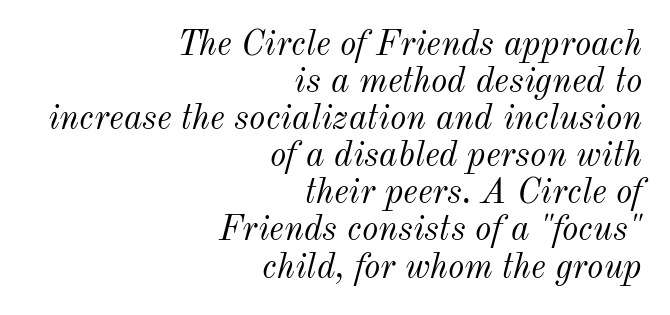
Q: Is the text bold? A: No.
Q: Is the text italic (slanted)? A: Yes, it leans right by about 12 degrees.
Q: Is the text underlined? A: No.
Q: How is the paragraph aligned? A: Right-aligned.
Q: Is the spacing between letters normal or unusually wide? A: Normal.
Q: Is the spacing between lines tight, normal or loose? A: Tight.
Q: Width (condensed, normal, or wide)? A: Normal.
Q: Stroke contrast? A: Medium.
Q: x-height? A: Small.
Q: Monospaced? A: No.
